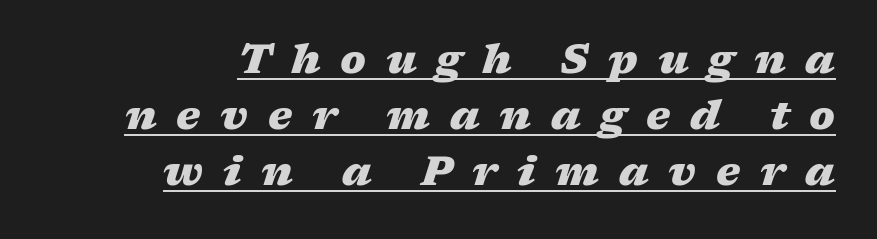
Q: Is the text bold? A: Yes.
Q: Is the text italic (slanted)? A: Yes, it leans right by about 17 degrees.
Q: Is the text underlined? A: Yes.
Q: How is the paragraph aligned? A: Right-aligned.
Q: Is the spacing between letters normal or unusually wide? A: Unusually wide.
Q: Is the spacing between lines tight, normal or loose? A: Normal.
Q: Width (condensed, normal, or wide)? A: Wide.
Q: Stroke contrast? A: Medium.
Q: x-height? A: Medium.
Q: Monospaced? A: No.
